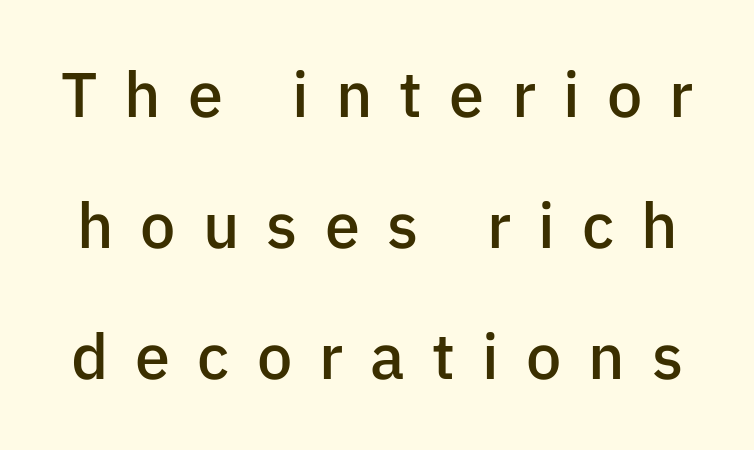
Emphasis by weight is partial: semibold. A typesetter would call this proportional, since set widths differ per character. Is this a sans? Yes — the strokes have no serifs. The tracking reads as deliberately expanded to a designer's eye. Posture: straight, roman, zero tilt. Decoration check: the copy has no underline.
